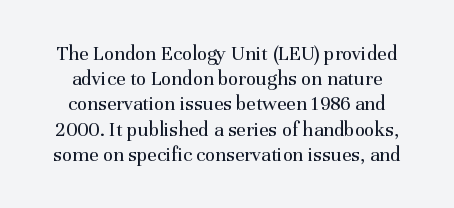
A bare baseline throughout the passage. The gaps between neighbouring characters are ordinary and unremarkable. Italic: no, the glyphs are upright roman. Weight: not bold — regular or lighter.
